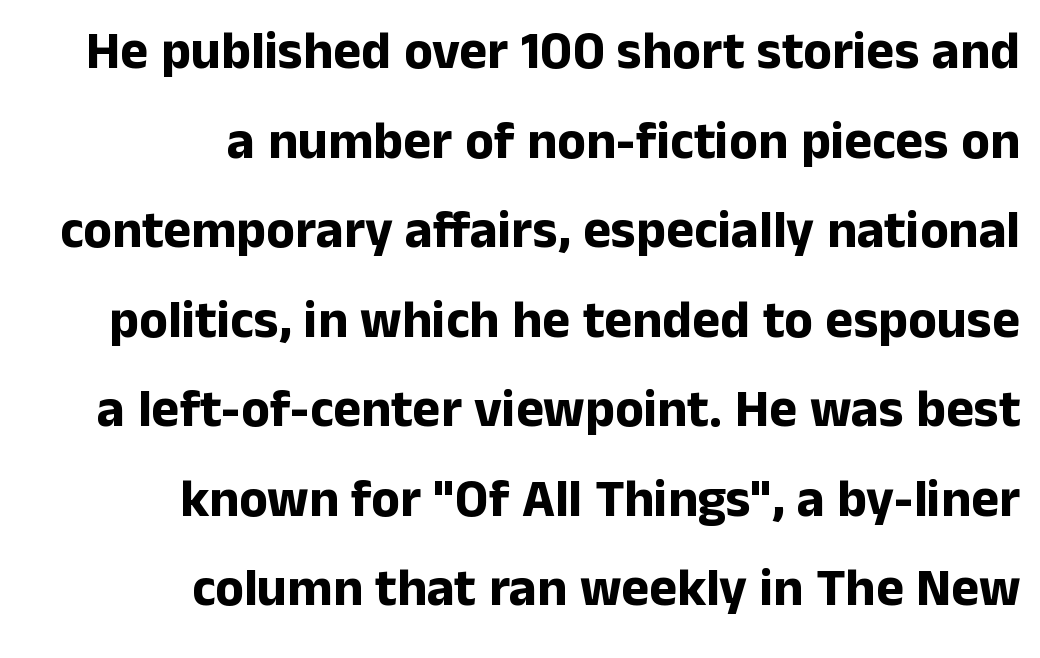
Q: Is the text bold? A: Yes.
Q: Is the text italic (slanted)? A: No, it is upright.
Q: Is the typeface a serif or a sans-serif typeface? A: Sans-serif.
Q: Is the text underlined? A: No.
Q: How is the paragraph aligned? A: Right-aligned.
Q: Is the spacing between letters normal or unusually wide? A: Normal.
Q: Is the spacing between lines tight, normal or loose? A: Normal.
Q: Width (condensed, normal, or wide)? A: Normal.
Q: Stroke contrast? A: Low.
Q: x-height? A: Medium.
Q: Monospaced? A: No.
